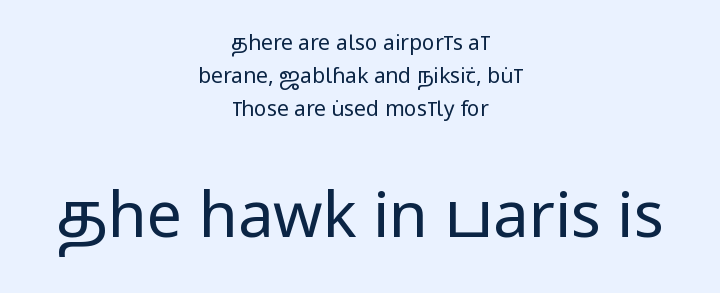
{"serif": "no", "italic": "no", "bold": "no", "weight": "regular", "width": "condensed", "stroke_contrast": "low", "x_height": "large", "monospaced": "no", "underline": "no", "align": "center", "line_spacing": "normal", "line_spacing_ratio": 1.56, "letter_spacing": "normal", "letter_spacing_em": 0.0, "larger_block": "second", "size_ratio": 3.0, "glyph_px": 63}
